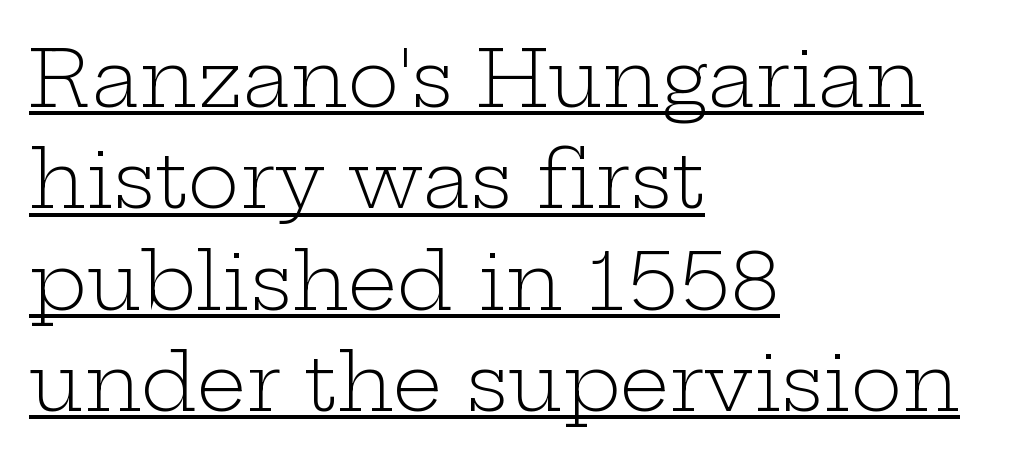
The image shows 78 px light, wide serif type, upright; set left-aligned, normal line spacing (1.3x), normal letter spacing, underlined; low stroke contrast and a medium x-height.
